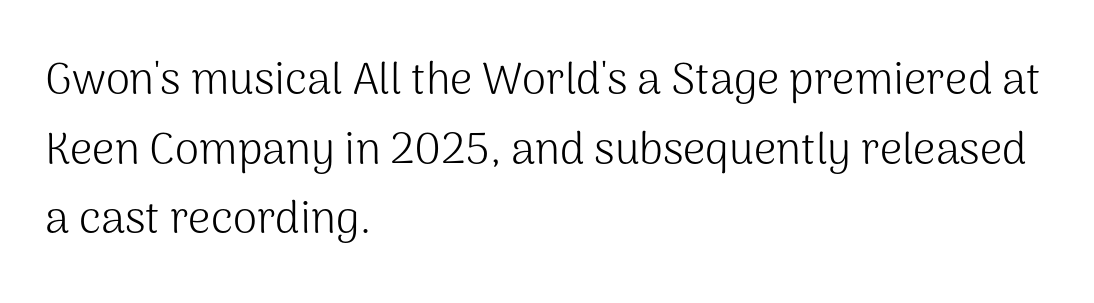
{"serif": "no", "italic": "no", "bold": "no", "weight": "light", "width": "normal", "stroke_contrast": "medium", "x_height": "medium", "monospaced": "no", "underline": "no", "align": "left", "line_spacing": "normal", "line_spacing_ratio": 1.58, "letter_spacing": "normal", "letter_spacing_em": 0.0, "glyph_px": 44}
